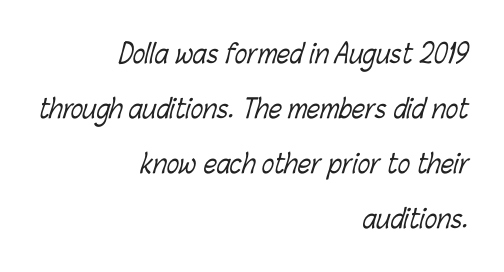
Q: Is the text bold? A: No.
Q: Is the text underlined? A: No.
Q: How is the paragraph aligned? A: Right-aligned.
Q: Is the spacing between letters normal or unusually wide? A: Normal.
Q: Is the spacing between lines tight, normal or loose? A: Loose.
